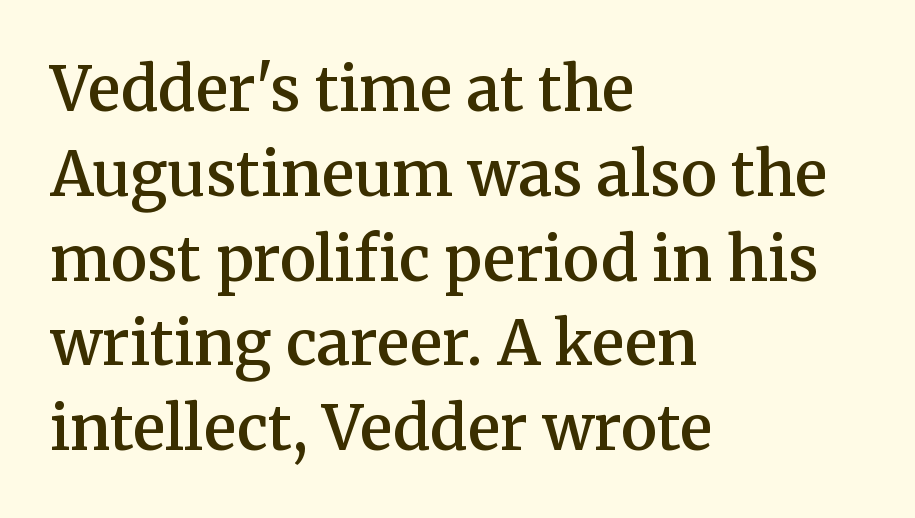
The image shows 61 px semibold serif type, upright; set left-aligned, normal line spacing (1.39x), normal letter spacing, not underlined; medium stroke contrast and a medium x-height.
